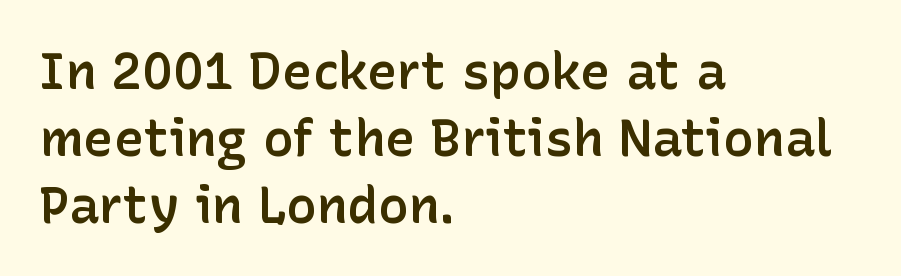
Q: Is the text bold? A: Semi-bold.
Q: Is the text italic (slanted)? A: No, it is upright.
Q: Is the typeface a serif or a sans-serif typeface? A: Sans-serif.
Q: Is the text underlined? A: No.
Q: How is the paragraph aligned? A: Left-aligned.
Q: Is the spacing between letters normal or unusually wide? A: Normal.
Q: Is the spacing between lines tight, normal or loose? A: Normal.
Q: Width (condensed, normal, or wide)? A: Normal.
Q: Stroke contrast? A: Low.
Q: x-height? A: Medium.
Q: Monospaced? A: No.
